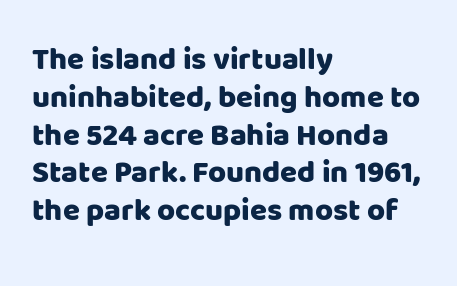
The image shows 31 px sans-serif type, upright; set left-aligned, line spacing 1.22x, normal letter spacing, not underlined; low stroke contrast and a large x-height.
